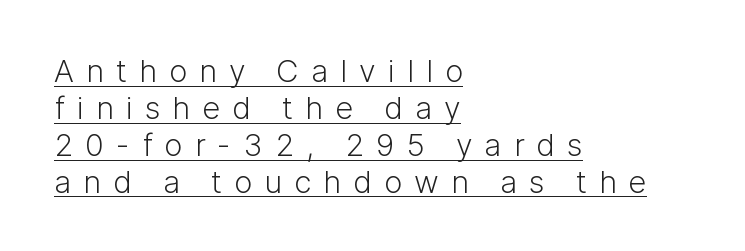
{"serif": "no", "italic": "no", "bold": "no", "weight": "light", "width": "normal", "stroke_contrast": "low", "x_height": "medium", "monospaced": "no", "underline": "yes", "align": "left", "line_spacing_ratio": 1.19, "letter_spacing": "wide", "letter_spacing_em": 0.39, "glyph_px": 31}
